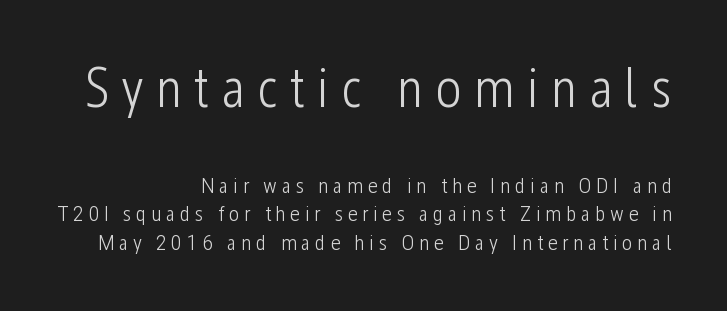
Q: Is the text bold? A: No.
Q: Is the text italic (slanted)? A: No, it is upright.
Q: Is the typeface a serif or a sans-serif typeface? A: Sans-serif.
Q: Is the text underlined? A: No.
Q: How is the paragraph aligned? A: Right-aligned.
Q: Is the spacing between letters normal or unusually wide? A: Unusually wide.
Q: Is the spacing between lines tight, normal or loose? A: Normal.
Q: Which block of text is set in a larger size, the first (top) or the second (bottom)? A: The first (top) one.
Q: Width (condensed, normal, or wide)? A: Condensed.
Q: Stroke contrast? A: Low.
Q: x-height? A: Medium.
Q: Monospaced? A: No.
